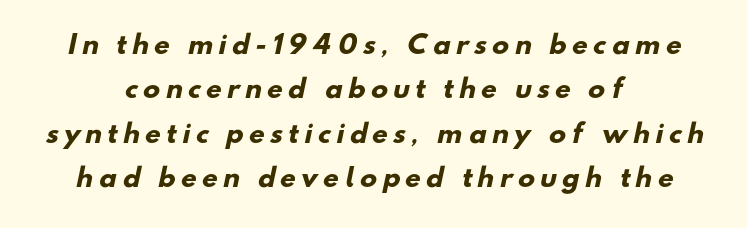
{"bold": "yes", "underline": "no", "align": "center", "line_spacing_ratio": 1.78, "letter_spacing": "wide", "letter_spacing_em": 0.23, "glyph_px": 25}
